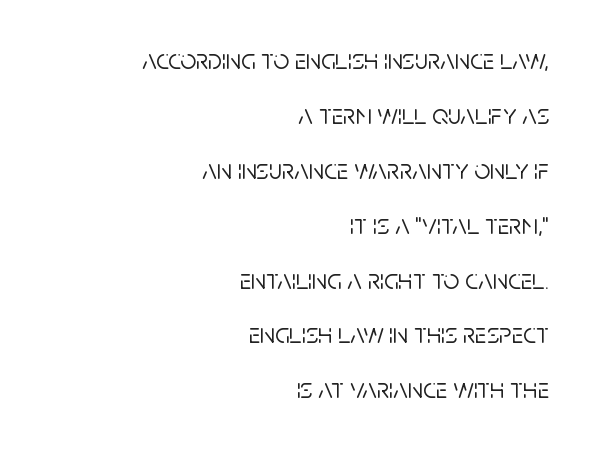
The font's upright variant was chosen for this text. The glyphs are unaccompanied by any horizontal stroke below them. Is the letter spacing exaggerated? No — it looks like the ordinary default. How would I describe the line gaps? Wide and relaxed.
